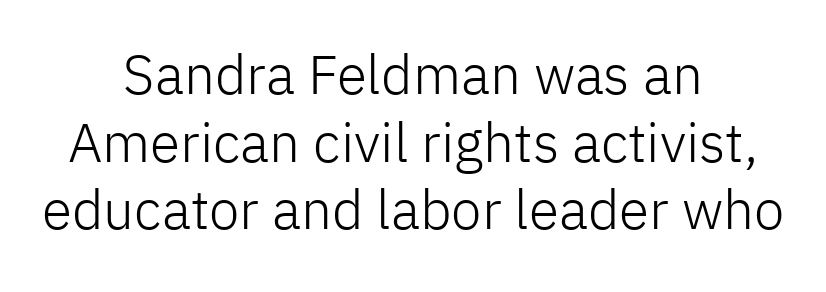
Font category for this specimen: sans-serif. Think of a printed novel: that variable character pitch is what you see here. Posture: upright roman. Every row of glyphs is offset so its center matches the block's center.
